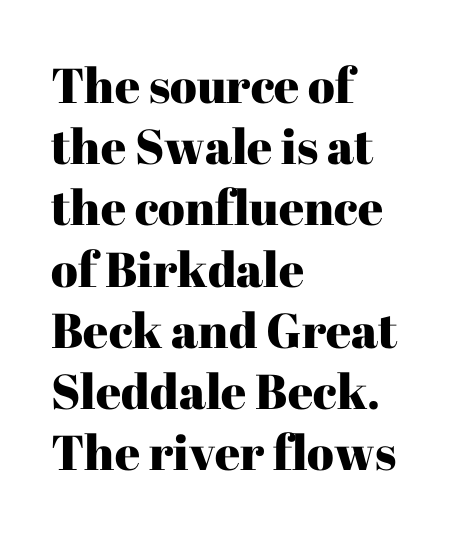
The image shows 49 px serif type, upright; set left-aligned, normal line spacing (1.25x), normal letter spacing, not underlined; high stroke contrast and a medium x-height.
